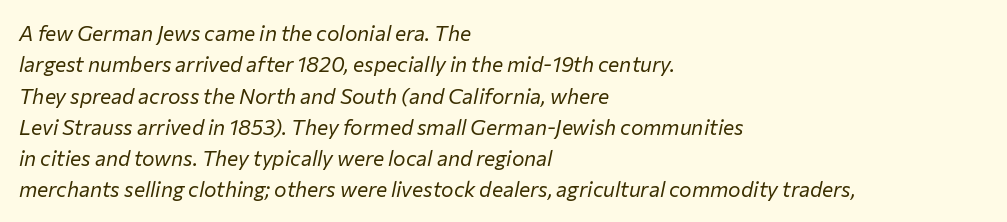
{"italic": "yes", "lean": "right", "slant_degrees": 12, "bold": "no", "underline": "no", "align": "left", "line_spacing": "normal", "line_spacing_ratio": 1.49, "letter_spacing": "normal", "letter_spacing_em": 0.0, "glyph_px": 21}
